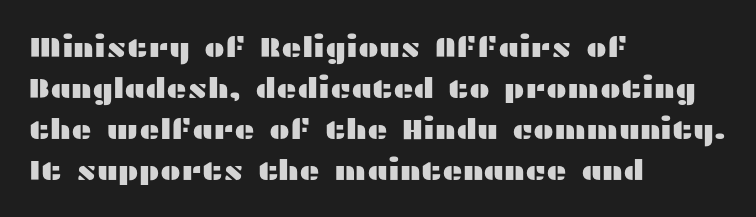
Q: Is the text italic (slanted)? A: No, it is upright.
Q: Is the typeface a serif or a sans-serif typeface? A: Sans-serif.
Q: Is the text underlined? A: No.
Q: How is the paragraph aligned? A: Left-aligned.
Q: Is the spacing between letters normal or unusually wide? A: Normal.
Q: Is the spacing between lines tight, normal or loose? A: Normal.
Q: Width (condensed, normal, or wide)? A: Wide.
Q: Stroke contrast? A: Medium.
Q: x-height? A: Medium.
Q: Monospaced? A: No.
